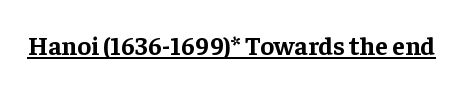
Q: Is the text bold? A: Yes.
Q: Is the text italic (slanted)? A: No, it is upright.
Q: Is the text underlined? A: Yes.
Q: Is the spacing between letters normal or unusually wide? A: Normal.
